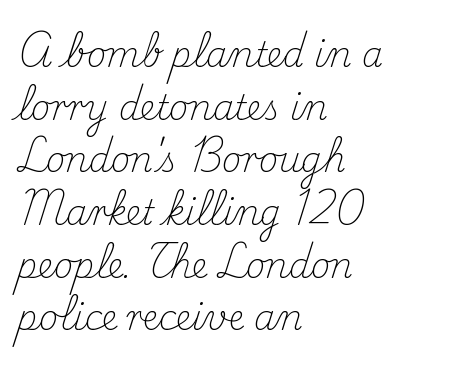
Q: Is the text bold? A: No.
Q: Is the text italic (slanted)? A: Yes.
Q: Is the typeface a serif or a sans-serif typeface? A: Serif.
Q: Is the text underlined? A: No.
Q: How is the paragraph aligned? A: Left-aligned.
Q: Is the spacing between letters normal or unusually wide? A: Normal.
Q: Is the spacing between lines tight, normal or loose? A: Normal.
Q: Width (condensed, normal, or wide)? A: Normal.
Q: Stroke contrast? A: Medium.
Q: x-height? A: Small.
Q: Monospaced? A: No.
